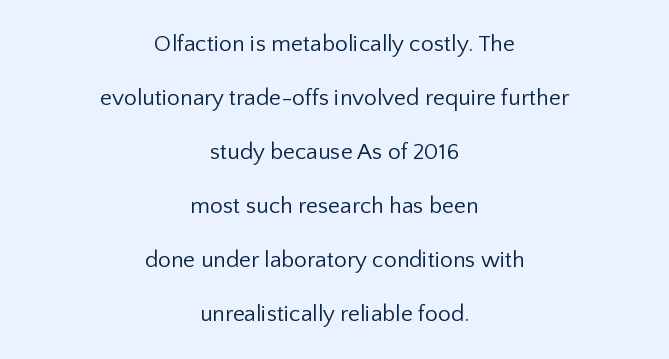
{"italic": "no", "bold": "no", "underline": "no", "align": "center", "line_spacing": "loose", "line_spacing_ratio": 2.35, "letter_spacing": "normal", "letter_spacing_em": 0.0, "glyph_px": 23}
